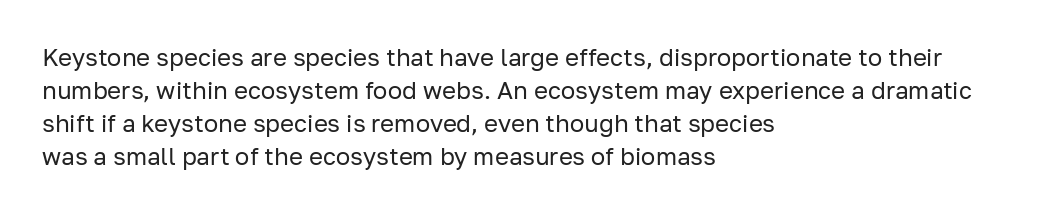
Q: Is the text bold? A: No.
Q: Is the text italic (slanted)? A: No, it is upright.
Q: Is the text underlined? A: No.
Q: How is the paragraph aligned? A: Left-aligned.
Q: Is the spacing between letters normal or unusually wide? A: Normal.
Q: Is the spacing between lines tight, normal or loose? A: Normal.
